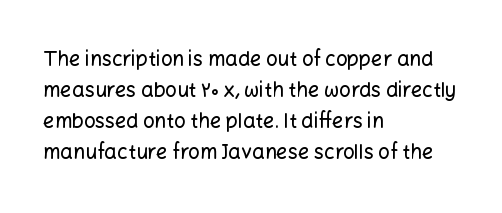
The image shows 20 px text type, upright; set left-aligned, normal line spacing (1.55x), normal letter spacing, not underlined.
